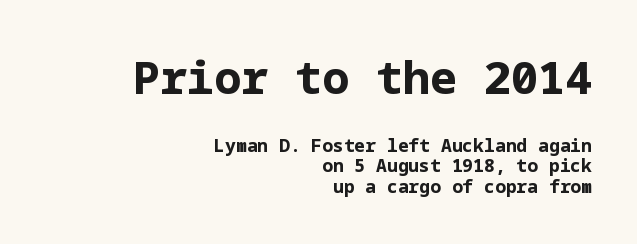
{"serif": "no", "italic": "no", "bold": "yes", "weight": "bold", "width": "normal", "stroke_contrast": "low", "x_height": "medium", "underline": "no", "align": "right", "line_spacing": "tight", "line_spacing_ratio": 1.13, "letter_spacing": "normal", "letter_spacing_em": 0.0, "larger_block": "first", "size_ratio": 2.5, "glyph_px": 45}
